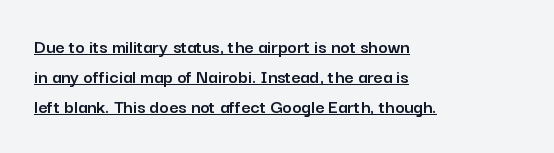
Q: Is the text italic (slanted)? A: No, it is upright.
Q: Is the text underlined? A: Yes.
Q: How is the paragraph aligned? A: Left-aligned.
Q: Is the spacing between letters normal or unusually wide? A: Normal.
Q: Is the spacing between lines tight, normal or loose? A: Normal.
